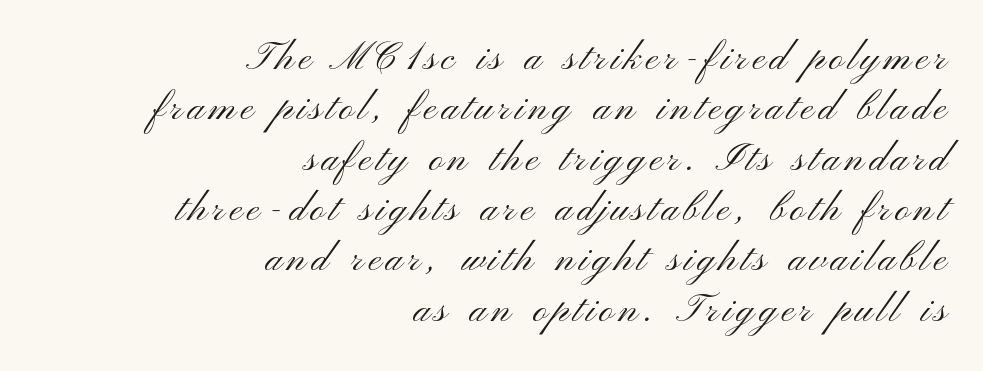
Note: no serifs on the glyphs. Reading down the block, your eye finds every line finishing at a fixed right position. The gap between lines stays unmarked. Bold? No — there's no thickening of the strokes. Horizontal bands of white between lines are of average thickness.
